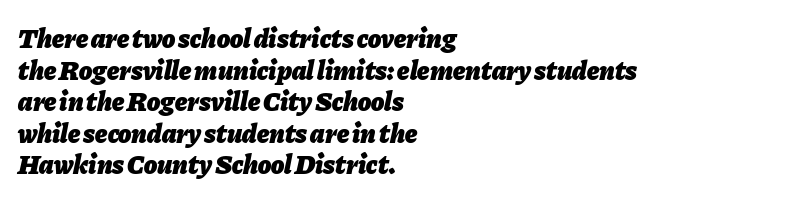
Q: Is the text bold? A: Yes.
Q: Is the text italic (slanted)? A: Yes, it leans right by about 11 degrees.
Q: Is the text underlined? A: No.
Q: How is the paragraph aligned? A: Left-aligned.
Q: Is the spacing between letters normal or unusually wide? A: Normal.
